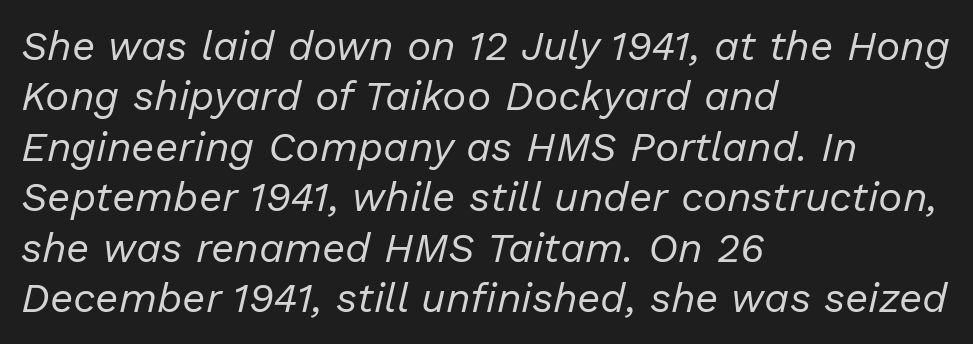
The image shows 41 px regular-weight type, italic (leaning right); set left-aligned, line spacing 1.23x, normal letter spacing, not underlined; low stroke contrast and a medium x-height.
